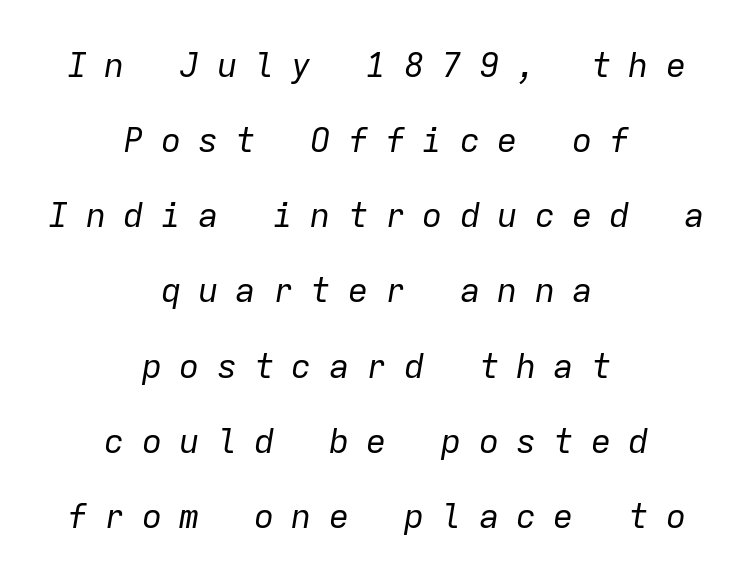
{"italic": "yes", "lean": "right", "slant_degrees": 9, "bold": "no", "weight": "regular", "width": "normal", "stroke_contrast": "low", "x_height": "medium", "monospaced": "yes", "underline": "no", "align": "center", "line_spacing": "loose", "line_spacing_ratio": 2.21, "letter_spacing": "wide", "letter_spacing_em": 0.5, "glyph_px": 34}
